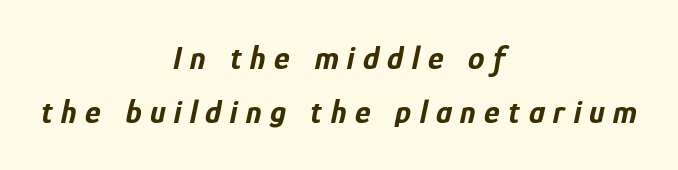
The image shows 33 px bold, condensed type, italic (leaning right); set centered, normal line spacing (1.63x), unusually wide letter spacing (+0.26 em), not underlined; low stroke contrast and a medium x-height.
